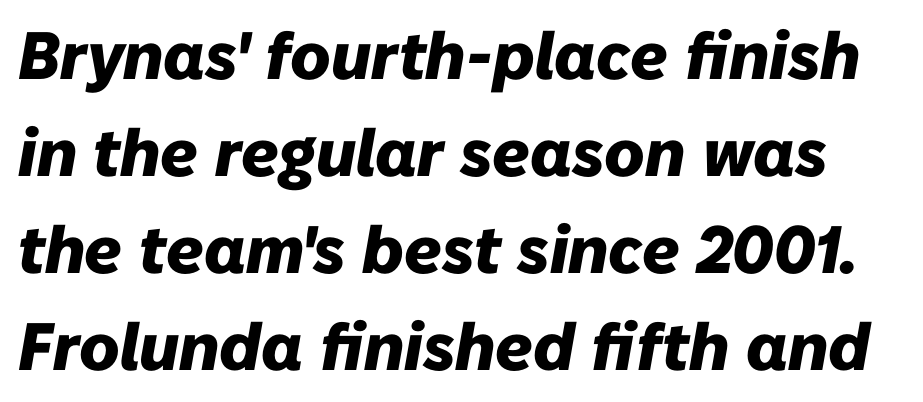
Honestly, the letter spacing is just normal — you wouldn't notice it. A bare baseline throughout the passage. Students, observe: this is what conventionally led text looks like. This sample has the flowing, uneven cadence of proportional lettering.
